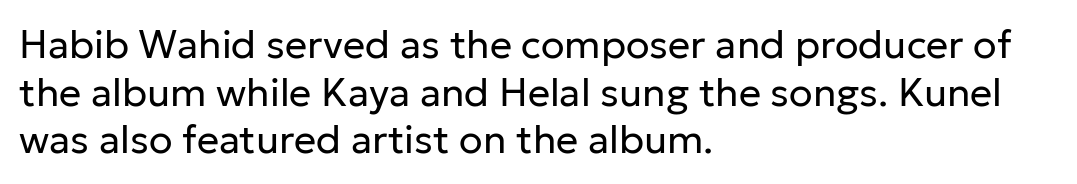
The image shows 39 px regular-weight sans-serif type, upright; set left-aligned, line spacing 1.22x, normal letter spacing, not underlined; low stroke contrast and a medium x-height.
